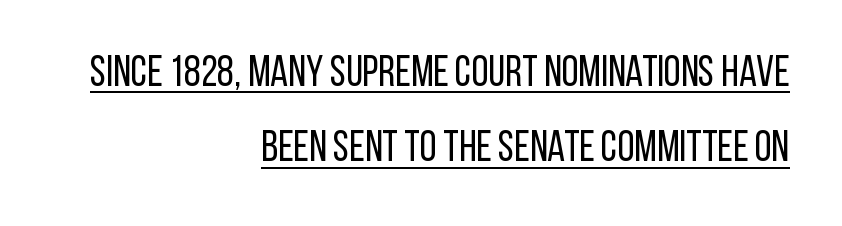
The image shows 43 px regular-weight, condensed sans-serif type, upright; set right-aligned, line spacing 1.75x, normal letter spacing, underlined; low stroke contrast and a large x-height.
